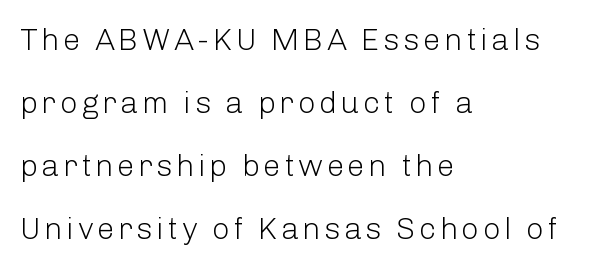
Serif or sans? Sans — the stroke terminals are bare. Rendered with straight, roman letterforms. Is this a heavy cut? Hardly; it is regular or lighter. The letters advance in unequal steps, a hallmark of proportional type. Alignment: flush left. Baseline-to-baseline distance is far greater than the letter height.
